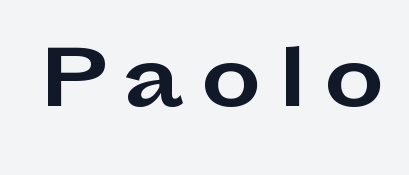
The image shows 76 px bold, wide sans-serif type, upright; set unusually wide letter spacing (+0.23 em), not underlined; low stroke contrast and a medium x-height.
